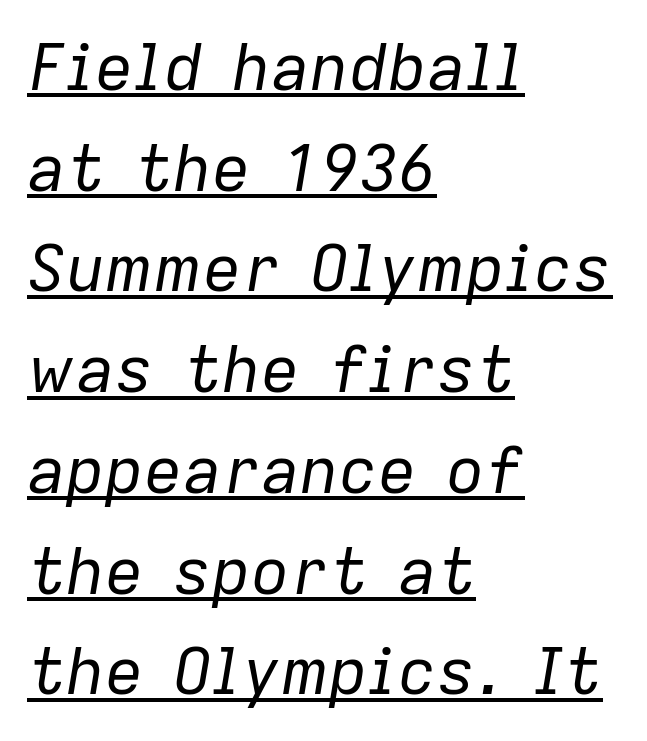
{"italic": "yes", "lean": "right", "slant_degrees": 9, "bold": "no", "weight": "regular", "width": "normal", "stroke_contrast": "low", "x_height": "medium", "monospaced": "no", "underline": "yes", "align": "left", "line_spacing": "normal", "line_spacing_ratio": 1.55, "letter_spacing": "normal", "letter_spacing_em": 0.0, "glyph_px": 65}
